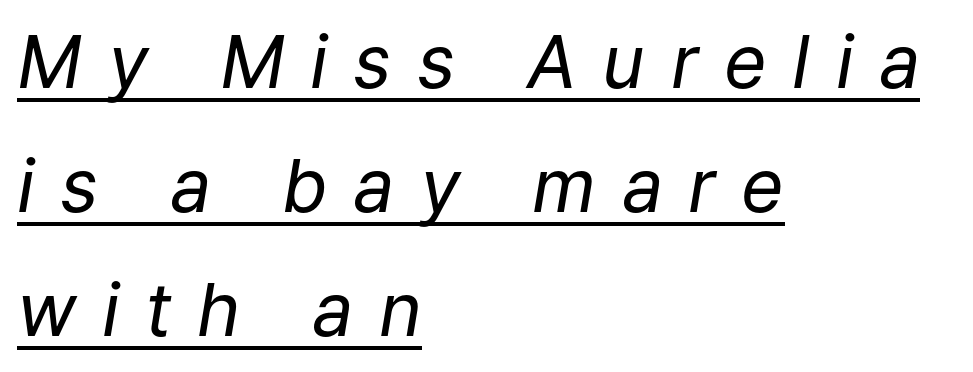
{"italic": "yes", "lean": "right", "slant_degrees": 9, "bold": "no", "weight": "regular", "width": "normal", "stroke_contrast": "low", "x_height": "medium", "monospaced": "no", "underline": "yes", "align": "left", "line_spacing": "normal", "line_spacing_ratio": 1.7, "letter_spacing": "wide", "letter_spacing_em": 0.35, "glyph_px": 73}
